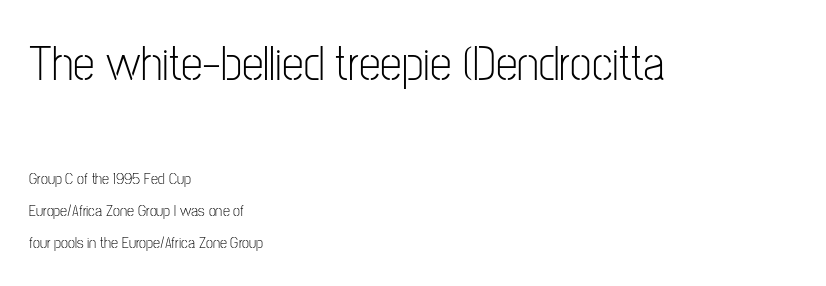
The letters advance in unequal steps, a hallmark of proportional type. Letters rest on an invisible, unmarked baseline. Which of the two is more prominent by size? The first, at the top. Observe the ordinary spacing: letters are neighbours, not strangers.
